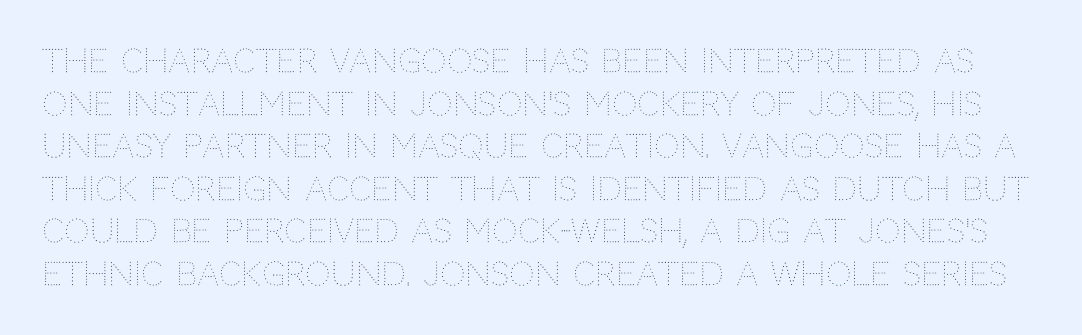
Do the characters align in a grid? No, the font is proportional. Designer's note — italics off, roman on. In terms of letterspacing, this is plain default setting. Weight: in the light-to-regular range.
